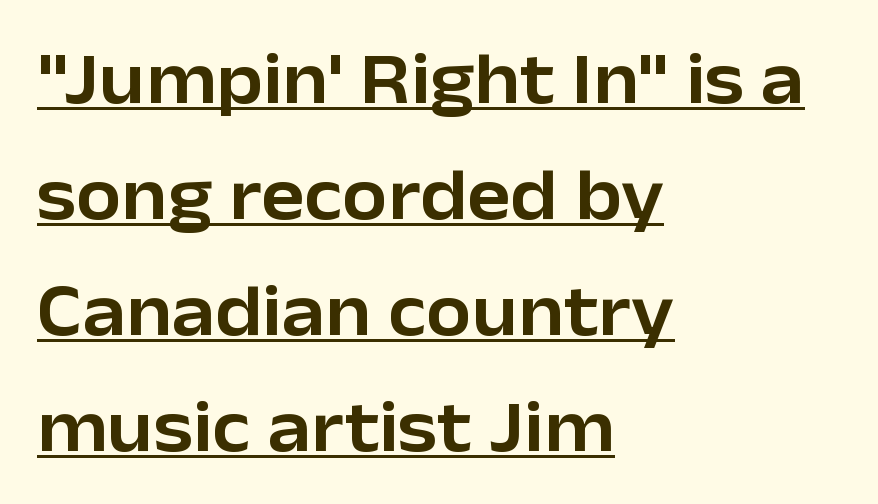
Q: Is the text italic (slanted)? A: No, it is upright.
Q: Is the typeface a serif or a sans-serif typeface? A: Sans-serif.
Q: Is the text underlined? A: Yes.
Q: How is the paragraph aligned? A: Left-aligned.
Q: Is the spacing between letters normal or unusually wide? A: Normal.
Q: Is the spacing between lines tight, normal or loose? A: Normal.
Q: Width (condensed, normal, or wide)? A: Normal.
Q: Stroke contrast? A: Low.
Q: x-height? A: Medium.
Q: Monospaced? A: No.
